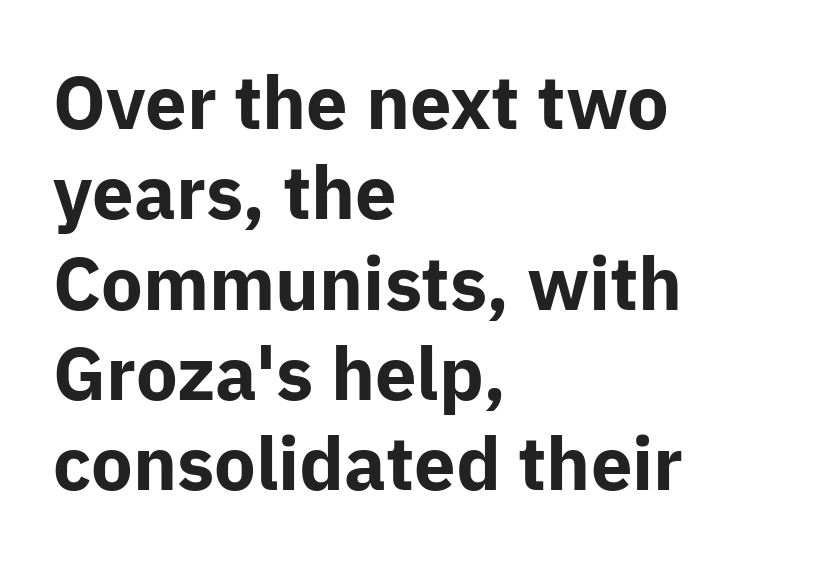
The type sits square on the baseline with zero lean. Note: no serifs on the glyphs. Students, this is bold: see how much ink each stroke carries. Here the designer chose a conventional face with non-uniform glyph widths.
